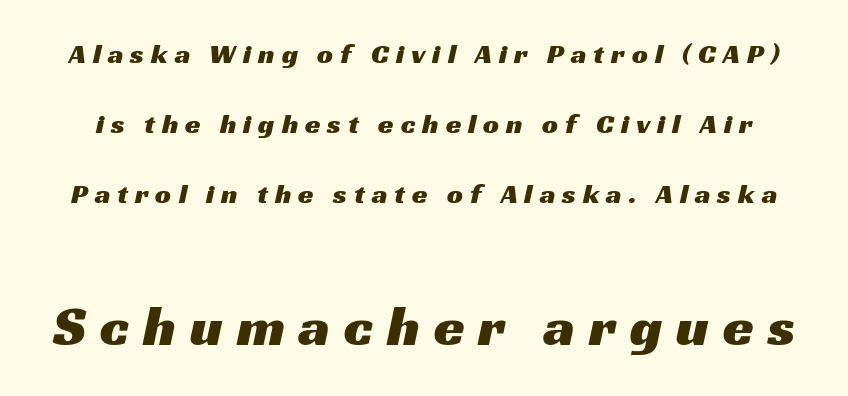
Q: Is the typeface a serif or a sans-serif typeface? A: Sans-serif.
Q: Is the text underlined? A: No.
Q: Is the spacing between letters normal or unusually wide? A: Unusually wide.
Q: Is the spacing between lines tight, normal or loose? A: Loose.
Q: Which block of text is set in a larger size, the first (top) or the second (bottom)? A: The second (bottom) one.
Q: Width (condensed, normal, or wide)? A: Wide.
Q: Stroke contrast? A: Medium.
Q: x-height? A: Medium.
Q: Monospaced? A: No.
